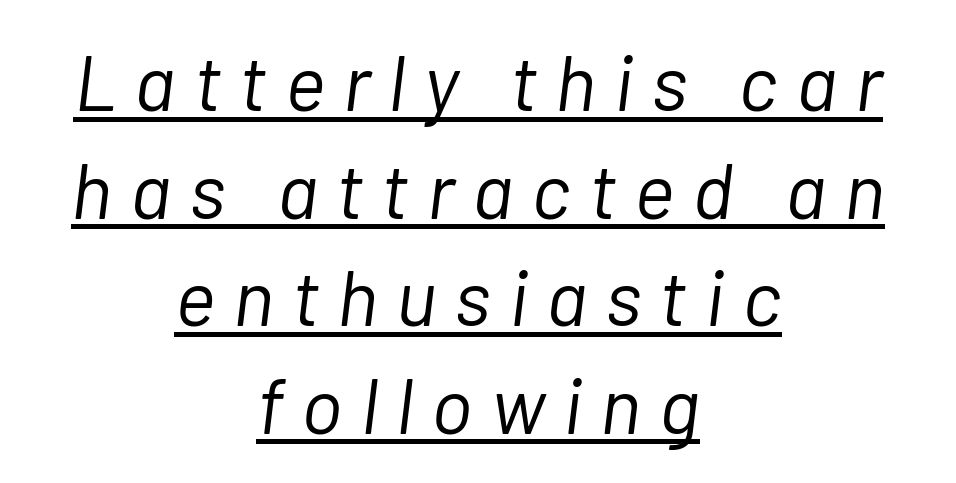
{"italic": "yes", "lean": "right", "slant_degrees": 7, "bold": "no", "weight": "light", "width": "normal", "stroke_contrast": "low", "x_height": "medium", "monospaced": "no", "underline": "yes", "align": "center", "line_spacing": "normal", "line_spacing_ratio": 1.38, "letter_spacing": "wide", "letter_spacing_em": 0.23, "glyph_px": 78}
